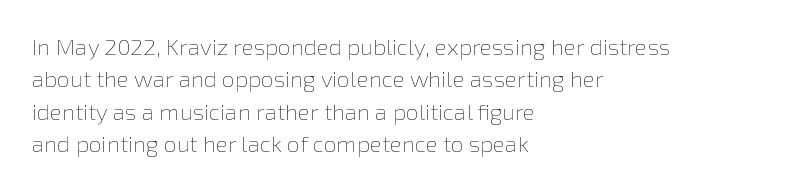
Q: Is the text bold? A: No.
Q: Is the text italic (slanted)? A: No, it is upright.
Q: Is the text underlined? A: No.
Q: How is the paragraph aligned? A: Left-aligned.
Q: Is the spacing between letters normal or unusually wide? A: Normal.
Q: Is the spacing between lines tight, normal or loose? A: Normal.
